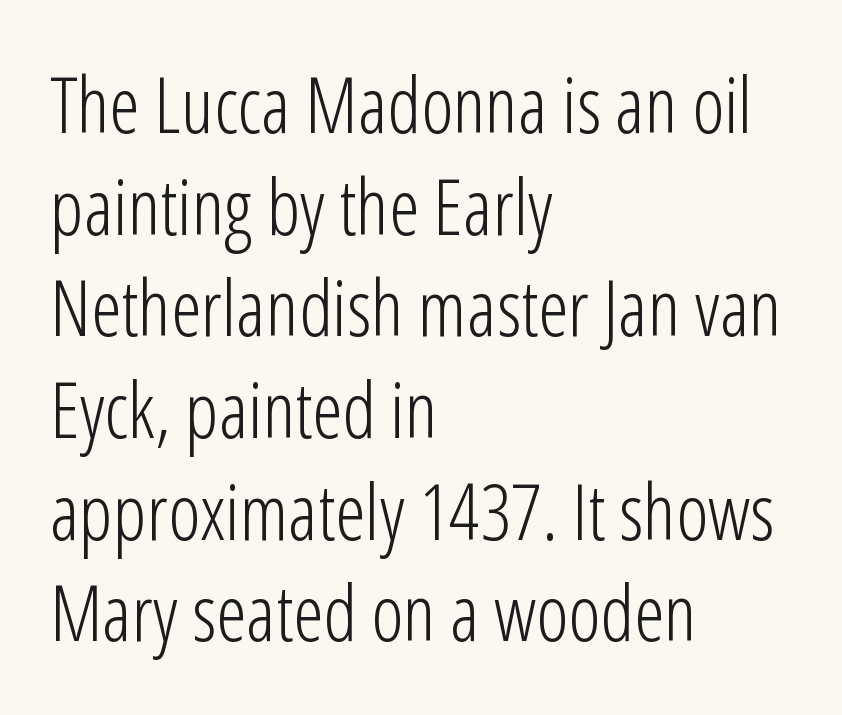
The image shows 77 px light, condensed sans-serif type, upright; set left-aligned, normal line spacing (1.32x), normal letter spacing, not underlined; low stroke contrast and a medium x-height.
